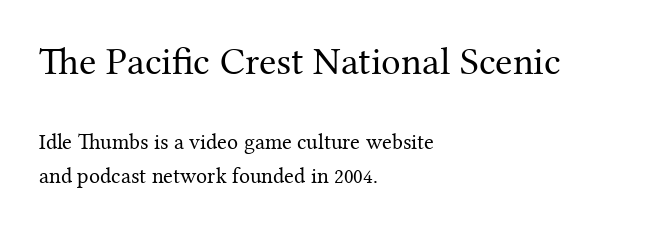
This is the regular roman posture of the typeface. Typesetter's note — upper block bumped up in size, lower block left smaller. If you drew a ruler down the left edge, every line would touch it. The letters sit at their default tracking, neither squeezed nor spread. Horizontal bands of white between lines are of average thickness. The font is comparable to plain body text, perhaps lighter.
